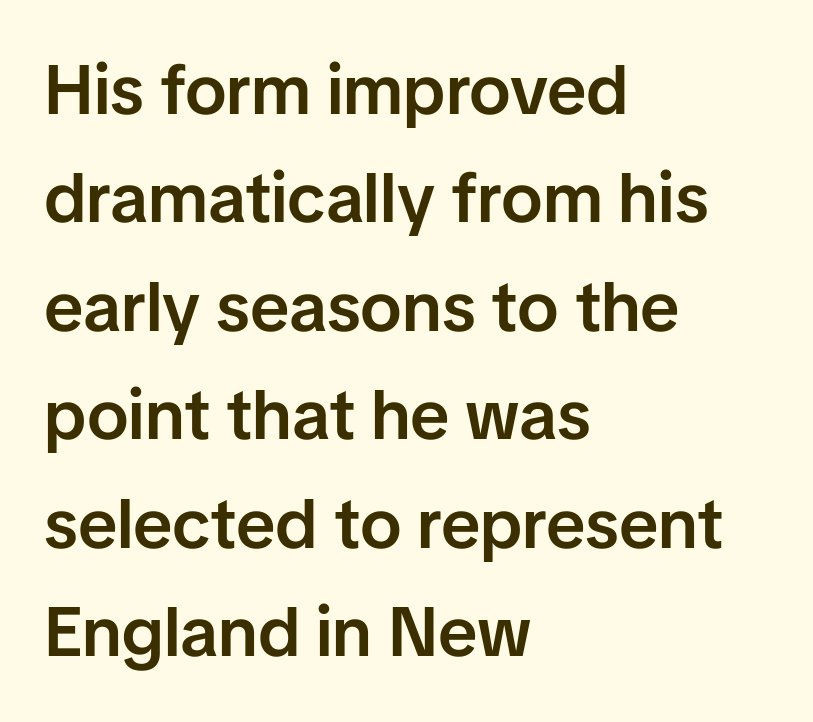
{"serif": "no", "italic": "no", "bold": "semi", "weight": "semibold", "width": "normal", "stroke_contrast": "low", "x_height": "medium", "monospaced": "no", "underline": "no", "align": "left", "line_spacing": "normal", "line_spacing_ratio": 1.55, "letter_spacing": "normal", "letter_spacing_em": 0.0, "glyph_px": 70}
